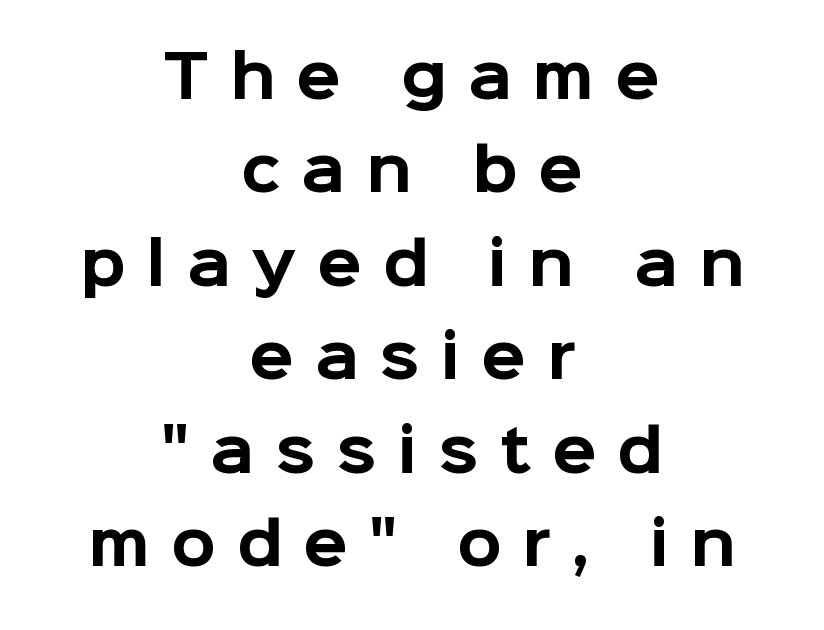
Pretty heavy lettering here — definitely bold. A centered setting, common on invitations and titles, is used for this passage. The baseline area is clear. In terms of posture, this sample is upright.
